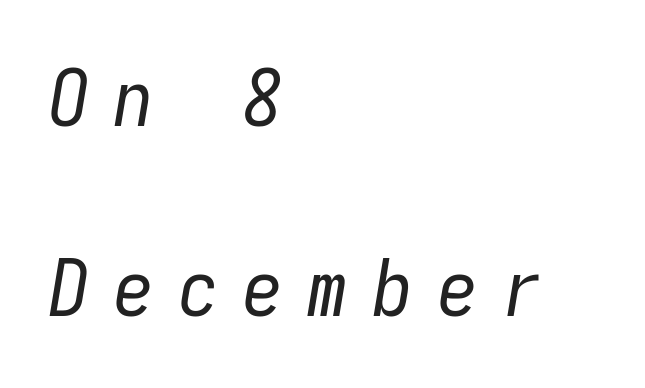
{"italic": "yes", "lean": "right", "slant_degrees": 9, "bold": "no", "weight": "regular", "width": "condensed", "stroke_contrast": "low", "x_height": "medium", "monospaced": "yes", "underline": "no", "align": "left", "line_spacing": "loose", "line_spacing_ratio": 2.4, "letter_spacing": "wide", "letter_spacing_em": 0.32, "glyph_px": 79}
